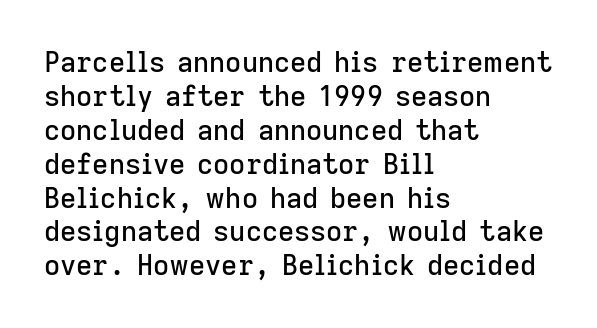
The image shows 28 px sans-serif type, upright; set left-aligned, line spacing 1.21x, normal letter spacing, not underlined; low stroke contrast and a medium x-height.
